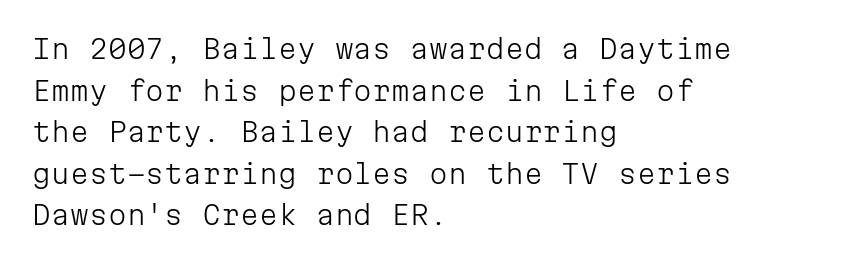
Q: Is the text bold? A: No.
Q: Is the text italic (slanted)? A: No, it is upright.
Q: Is the text underlined? A: No.
Q: How is the paragraph aligned? A: Left-aligned.
Q: Is the spacing between letters normal or unusually wide? A: Normal.
Q: Is the spacing between lines tight, normal or loose? A: Normal.
